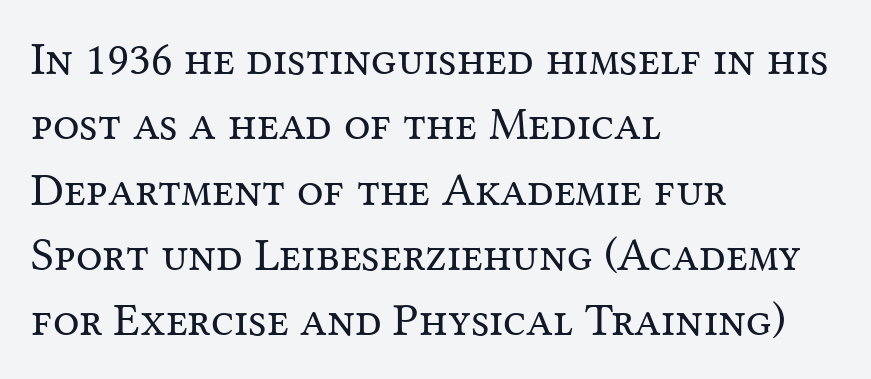
{"serif": "yes", "italic": "no", "bold": "no", "weight": "regular", "width": "normal", "stroke_contrast": "medium", "x_height": "medium", "monospaced": "no", "underline": "no", "align": "left", "line_spacing": "normal", "line_spacing_ratio": 1.39, "letter_spacing": "normal", "letter_spacing_em": 0.0, "glyph_px": 47}
